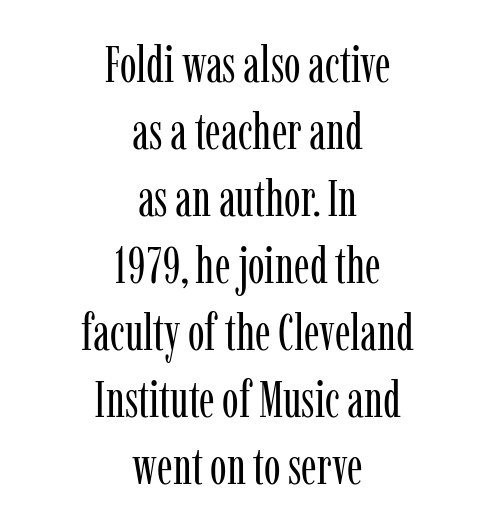
The image shows 50 px regular-weight, condensed serif type, upright; set centered, normal line spacing (1.34x), normal letter spacing, not underlined; low stroke contrast and a medium x-height.
